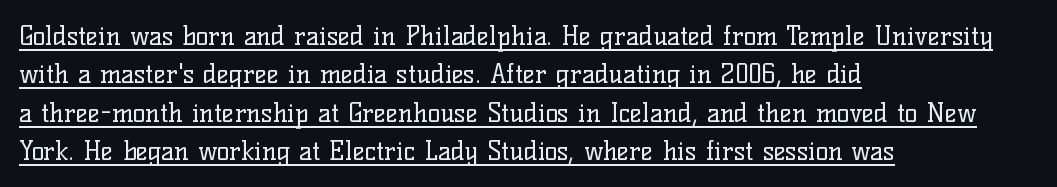
A roman cut, with each character standing at attention. The tracking reads as untouched default to a designer's eye. Reading down the column, the eye jumps a familiar distance to each next line. One-word summary of the alignment: left. No extra ink here — the face is not bold. Decoration check: the copy is underlined.
